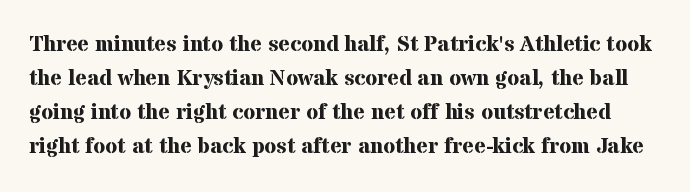
The passage shown is emphatically bold. The type is set solid horizontally, with unmodified tracking. Check the space under the baseline: it is left empty. Quick note: not italic, upright.
